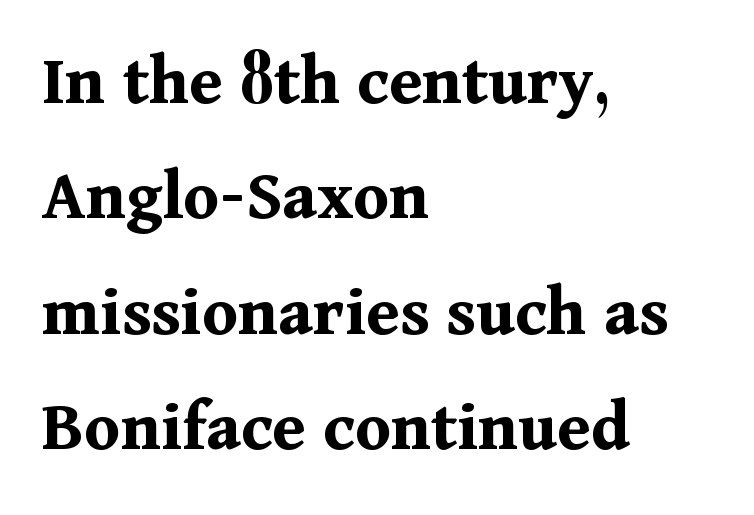
{"serif": "yes", "italic": "no", "bold": "yes", "weight": "bold", "width": "normal", "stroke_contrast": "medium", "x_height": "medium", "monospaced": "no", "underline": "no", "align": "left", "line_spacing": "normal", "line_spacing_ratio": 1.58, "letter_spacing": "normal", "letter_spacing_em": 0.0, "glyph_px": 73}
